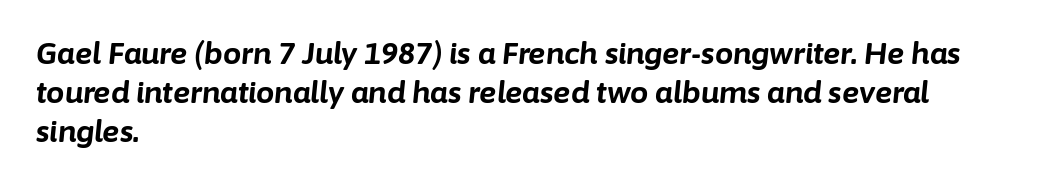
Is the type slanted? Yes — the strokes lean at a clear angle. The block of text has a typical density, with ordinary space between rows. As a designer I'd log this as weight 700, bold. The face used here is proportionally spaced, like ordinary book or web type.
